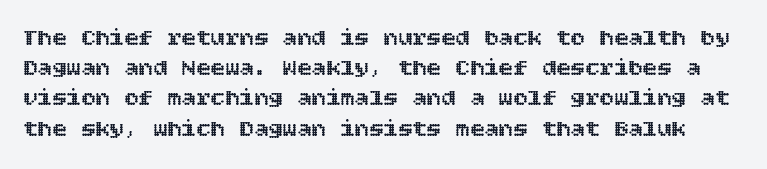
Unlike italic type, these characters show no tilt at all. This sample keeps an unexceptional amount of space between lines. Words float on clear page, feet unadorned. Spacing between characters is what you'd get straight out of the box.
